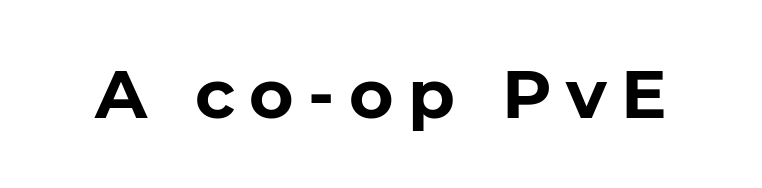
Q: Is the text bold? A: Yes.
Q: Is the typeface a serif or a sans-serif typeface? A: Sans-serif.
Q: Is the text underlined? A: No.
Q: Is the spacing between letters normal or unusually wide? A: Unusually wide.
Q: Width (condensed, normal, or wide)? A: Normal.
Q: Stroke contrast? A: Low.
Q: x-height? A: Medium.
Q: Monospaced? A: No.
